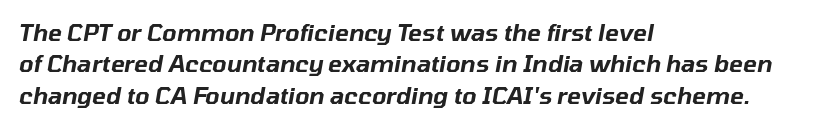
The gap between lines stays unmarked. This sample keeps an unexceptional amount of space between lines. Short and long lines alike share a common starting point at left. In terms of posture, this sample is oblique.
